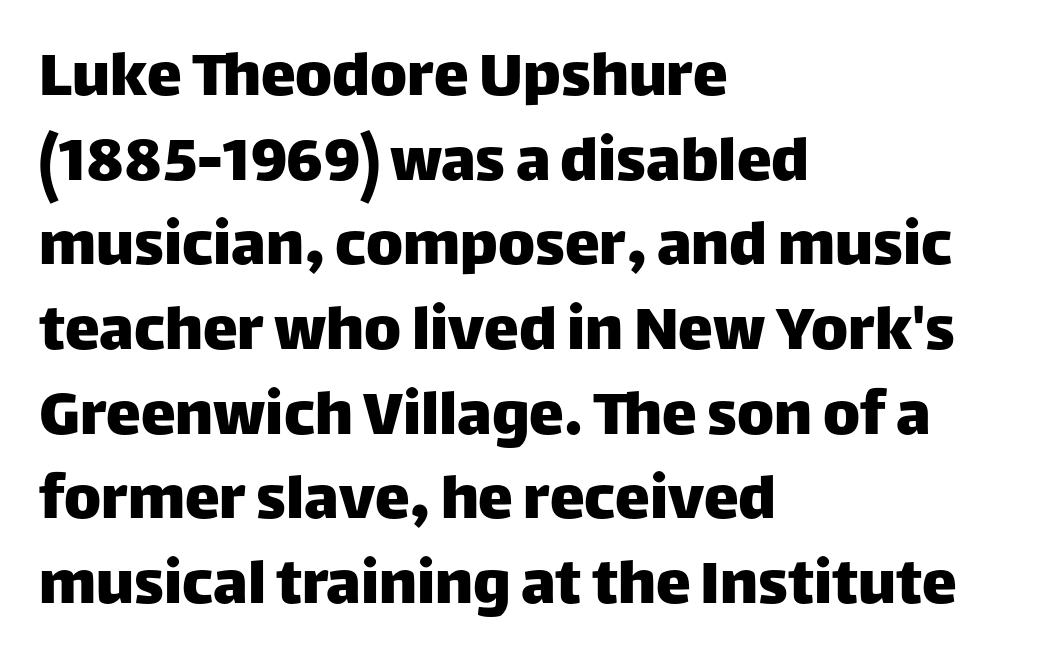
The image shows 70 px sans-serif type, upright; set left-aligned, line spacing 1.21x, normal letter spacing, not underlined; low stroke contrast and a large x-height.
